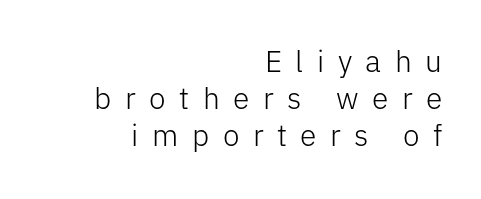
Q: Is the text bold? A: No.
Q: Is the text italic (slanted)? A: No, it is upright.
Q: Is the typeface a serif or a sans-serif typeface? A: Sans-serif.
Q: Is the text underlined? A: No.
Q: How is the paragraph aligned? A: Right-aligned.
Q: Is the spacing between letters normal or unusually wide? A: Unusually wide.
Q: Width (condensed, normal, or wide)? A: Normal.
Q: Stroke contrast? A: Low.
Q: x-height? A: Medium.
Q: Monospaced? A: No.
